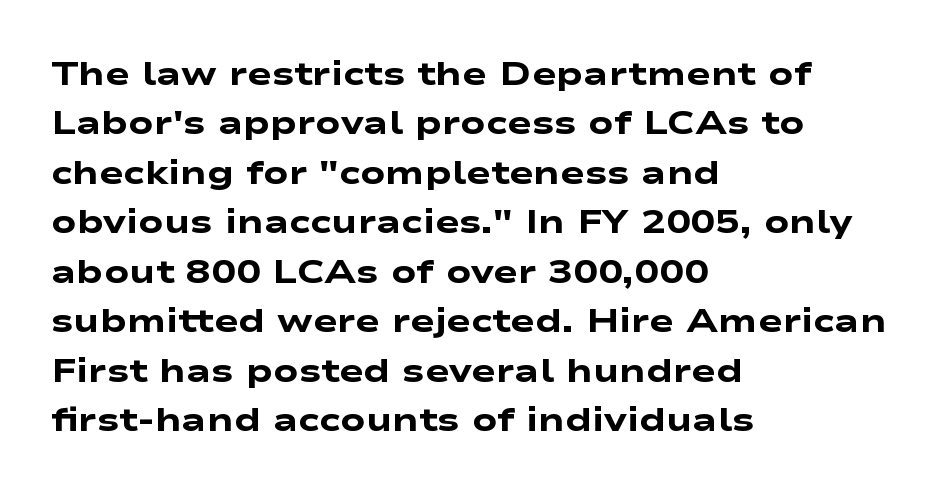
Check under the words: just untouched page. Set as a true bold cut, around the 700 mark. Notice how the passage keeps a crisp vertical edge on the left only. Caption: standard tracking, unaltered. Regular leading. This is sans-serif lettering, the kind often seen on screens and signage.
